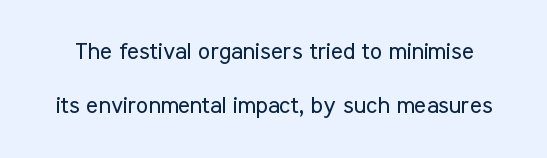
{"italic": "no", "bold": "no", "underline": "no", "line_spacing": "loose", "line_spacing_ratio": 2.33, "letter_spacing": "normal", "letter_spacing_em": 0.0, "glyph_px": 23}
